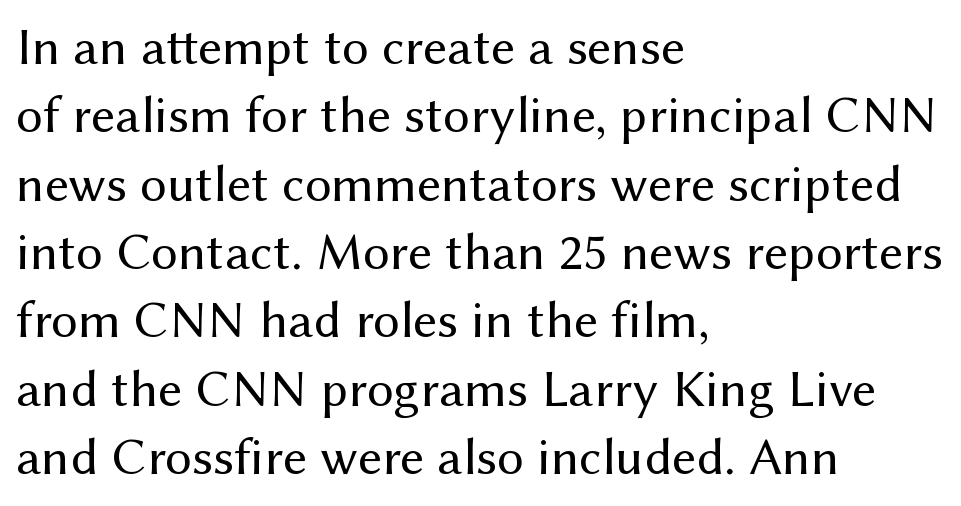
{"serif": "no", "italic": "no", "bold": "no", "weight": "regular", "width": "normal", "stroke_contrast": "medium", "x_height": "medium", "monospaced": "no", "underline": "no", "align": "left", "line_spacing": "normal", "line_spacing_ratio": 1.29, "letter_spacing": "normal", "letter_spacing_em": 0.0, "glyph_px": 53}
